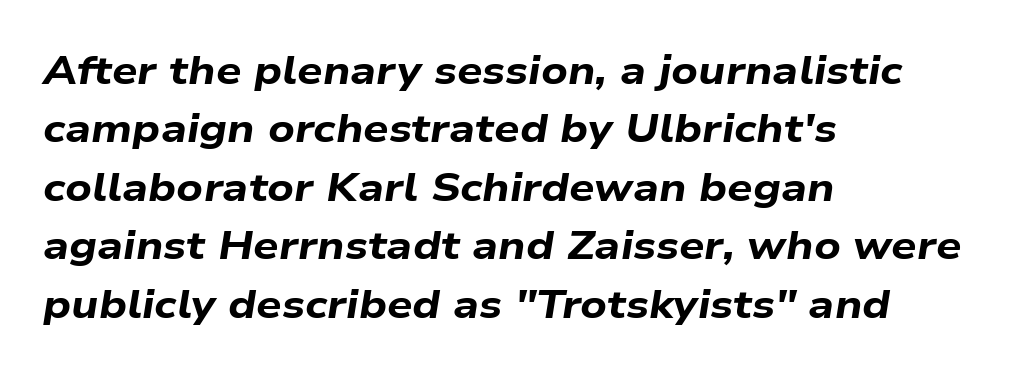
Q: Is the text bold? A: Yes.
Q: Is the text italic (slanted)? A: Yes, it leans right by about 9 degrees.
Q: Is the text underlined? A: No.
Q: How is the paragraph aligned? A: Left-aligned.
Q: Is the spacing between letters normal or unusually wide? A: Normal.
Q: Is the spacing between lines tight, normal or loose? A: Normal.
Q: Width (condensed, normal, or wide)? A: Wide.
Q: Stroke contrast? A: Low.
Q: x-height? A: Medium.
Q: Monospaced? A: No.
